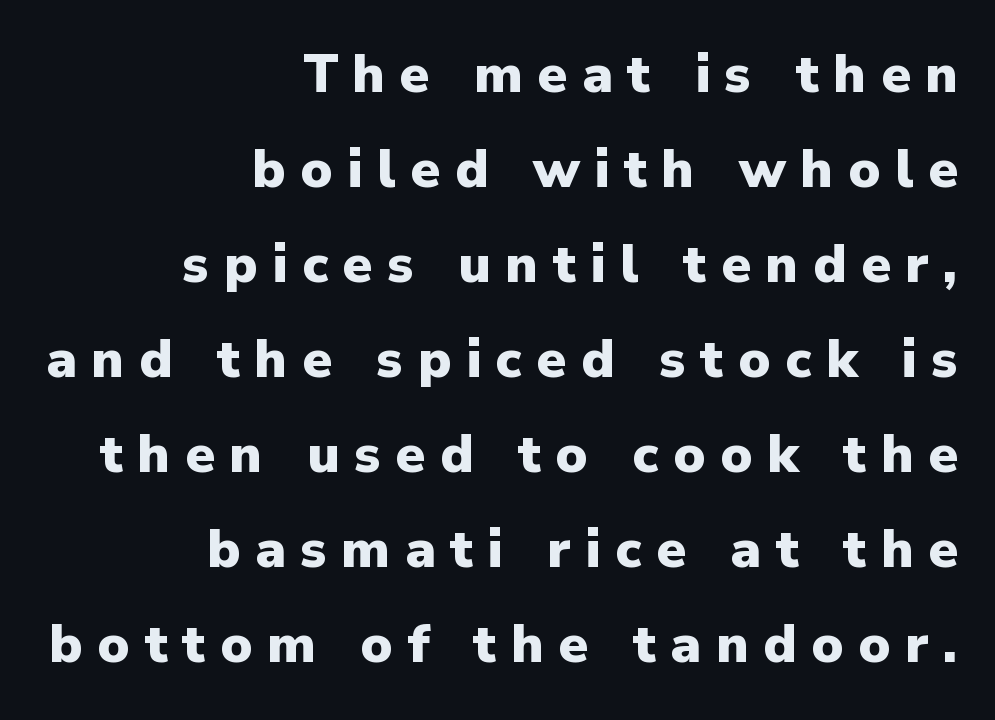
The image shows 54 px heavy sans-serif type, upright; set right-aligned, line spacing 1.76x, unusually wide letter spacing (+0.27 em), not underlined; low stroke contrast and a medium x-height.
